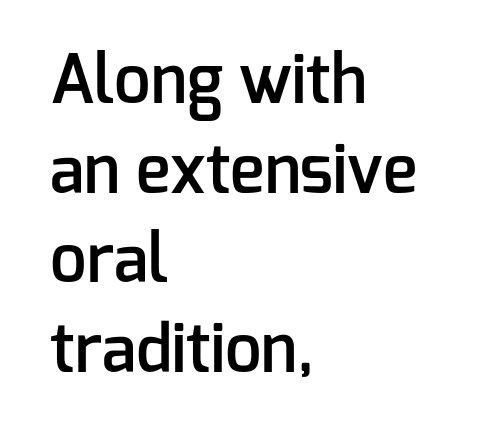
The image shows 65 px semibold sans-serif type, upright; set left-aligned, normal line spacing (1.38x), normal letter spacing, not underlined; low stroke contrast and a medium x-height.
